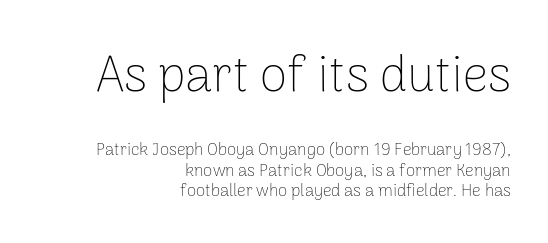
Q: Is the text bold? A: No.
Q: Is the text italic (slanted)? A: No, it is upright.
Q: Is the typeface a serif or a sans-serif typeface? A: Sans-serif.
Q: Is the text underlined? A: No.
Q: How is the paragraph aligned? A: Right-aligned.
Q: Is the spacing between letters normal or unusually wide? A: Normal.
Q: Which block of text is set in a larger size, the first (top) or the second (bottom)? A: The first (top) one.
Q: Width (condensed, normal, or wide)? A: Normal.
Q: Stroke contrast? A: Low.
Q: x-height? A: Medium.
Q: Monospaced? A: No.
